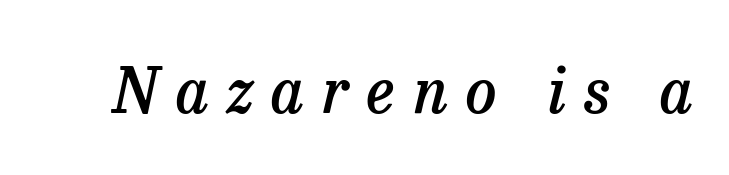
The image shows 62 px semibold serif type, italic (leaning right); set unusually wide letter spacing (+0.29 em), not underlined; low stroke contrast and a medium x-height.
